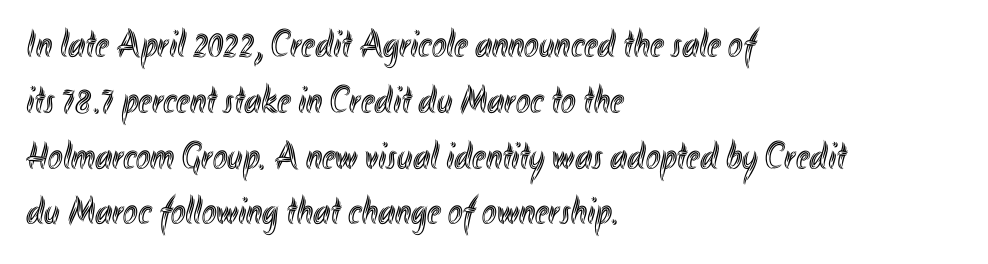
Q: Is the text italic (slanted)? A: Yes.
Q: Is the text underlined? A: No.
Q: How is the paragraph aligned? A: Left-aligned.
Q: Is the spacing between letters normal or unusually wide? A: Normal.
Q: Is the spacing between lines tight, normal or loose? A: Normal.
Q: Width (condensed, normal, or wide)? A: Condensed.
Q: x-height? A: Small.
Q: Monospaced? A: No.
